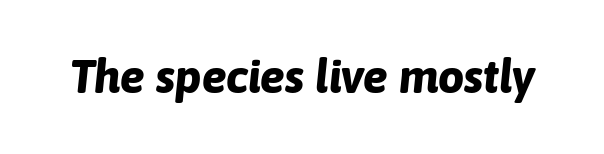
The letters are slanted; this is an italic face. Tracking here is standard; glyphs follow each other at the usual distance. Every letter is thick-stroked: bold, no question. The passage shown is not underscored anywhere. The passage shown is typed in a proportional face where columns would drift.
